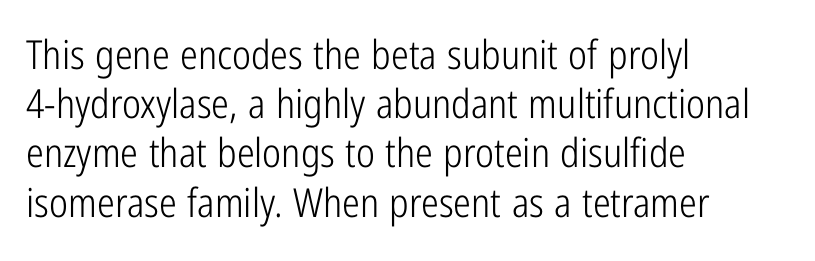
The image shows 40 px light, condensed sans-serif type, upright; set left-aligned, line spacing 1.23x, normal letter spacing, not underlined; low stroke contrast and a medium x-height.
